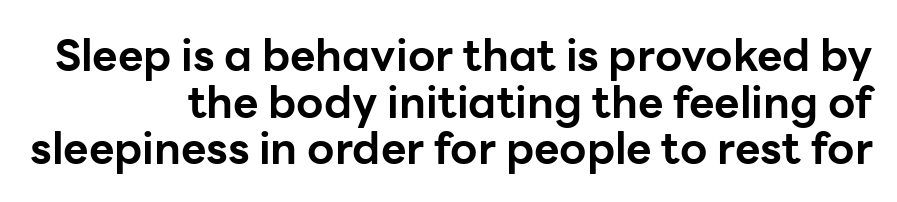
The image shows 44 px bold sans-serif type, upright; set right-aligned, tight line spacing (1.06x), normal letter spacing, not underlined; low stroke contrast and a medium x-height.
